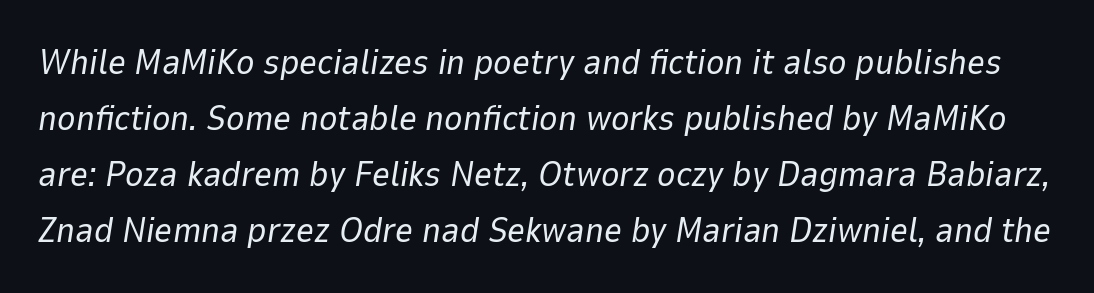
The image shows 35 px regular-weight type, italic (leaning right); set normal line spacing (1.6x), normal letter spacing, not underlined; low stroke contrast and a medium x-height.
